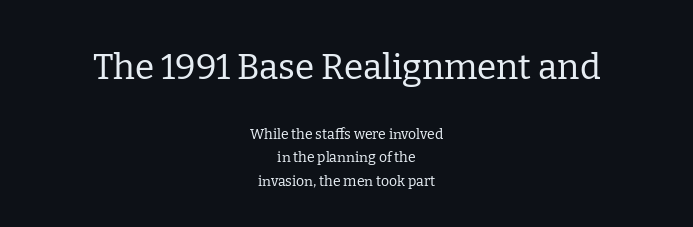
{"serif": "yes", "italic": "no", "bold": "no", "weight": "regular", "width": "normal", "stroke_contrast": "low", "x_height": "medium", "monospaced": "no", "underline": "no", "align": "center", "line_spacing": "normal", "line_spacing_ratio": 1.66, "letter_spacing": "normal", "letter_spacing_em": 0.0, "larger_block": "first", "size_ratio": 2.5, "glyph_px": 35}
